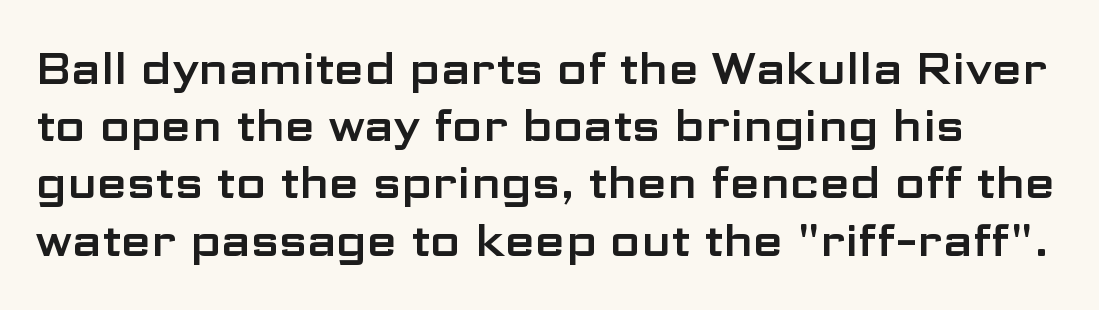
Q: Is the text italic (slanted)? A: No, it is upright.
Q: Is the typeface a serif or a sans-serif typeface? A: Sans-serif.
Q: Is the text underlined? A: No.
Q: Is the spacing between letters normal or unusually wide? A: Normal.
Q: Is the spacing between lines tight, normal or loose? A: Normal.
Q: Width (condensed, normal, or wide)? A: Wide.
Q: Stroke contrast? A: Low.
Q: x-height? A: Medium.
Q: Monospaced? A: No.
